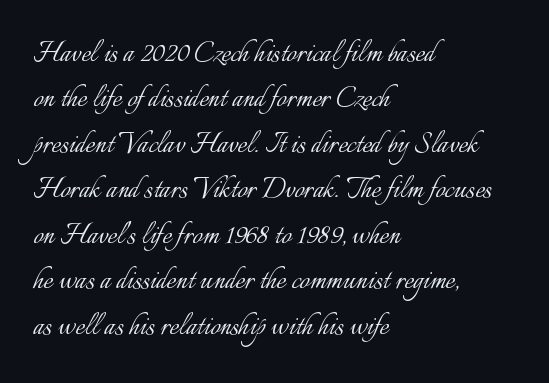
{"bold": "no", "weight": "light", "width": "normal", "stroke_contrast": "low", "x_height": "small", "monospaced": "no", "underline": "no", "align": "left", "line_spacing": "normal", "line_spacing_ratio": 1.3, "letter_spacing": "normal", "letter_spacing_em": 0.0, "glyph_px": 35}
